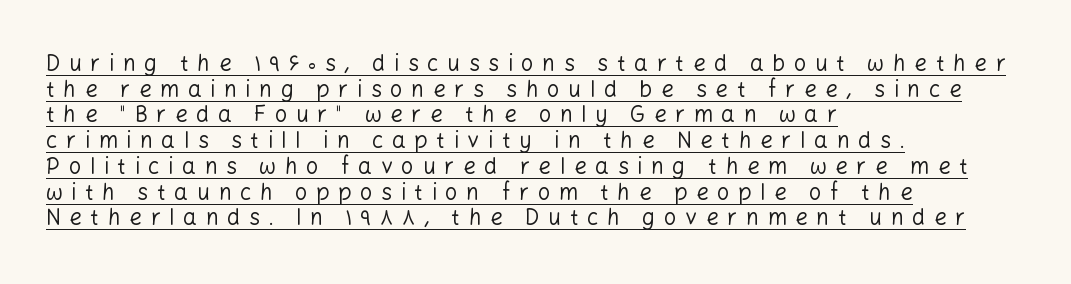
Display-style spreading of the glyphs; the letterfit is very open. Does the lettering tilt? It doesn't — this is upright. Stems here are at most as thick as an everyday book face. Check the space under the baseline: a stroke is drawn there. Each line starts at the same left margin while the right side varies.
